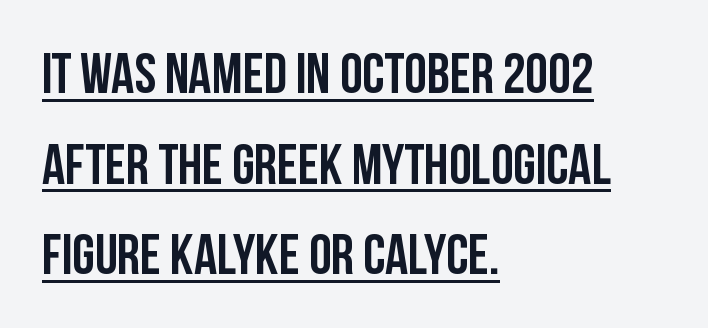
{"serif": "no", "italic": "no", "bold": "yes", "weight": "semibold", "width": "condensed", "stroke_contrast": "low", "x_height": "large", "monospaced": "no", "underline": "yes", "align": "left", "line_spacing": "normal", "line_spacing_ratio": 1.59, "letter_spacing": "normal", "letter_spacing_em": 0.0, "glyph_px": 57}
